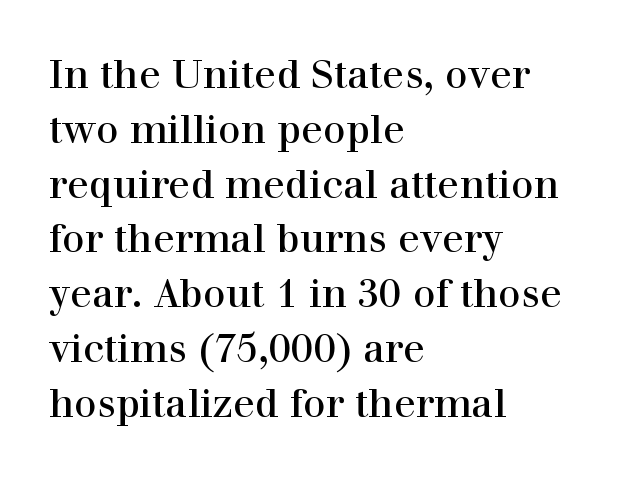
Nothing heavy about these letters — not bold at all. The tracking reads as untouched default to a designer's eye. The specimen omits any rule beneath the text block's lines. You can tell it's not italic because the verticals are truly vertical. This block has exactly the height ordinary leading produces. Spacing verdict: proportional, widths tailored to each character.
